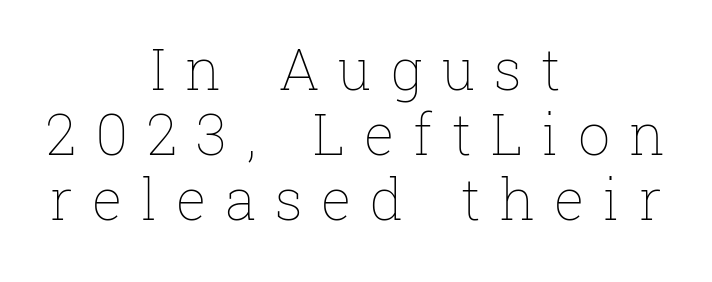
Q: Is the text bold? A: No.
Q: Is the text italic (slanted)? A: No, it is upright.
Q: Is the text underlined? A: No.
Q: How is the paragraph aligned? A: Centered.
Q: Is the spacing between letters normal or unusually wide? A: Unusually wide.
Q: Is the spacing between lines tight, normal or loose? A: Tight.
Q: Width (condensed, normal, or wide)? A: Normal.
Q: Stroke contrast? A: Low.
Q: x-height? A: Medium.
Q: Monospaced? A: No.
